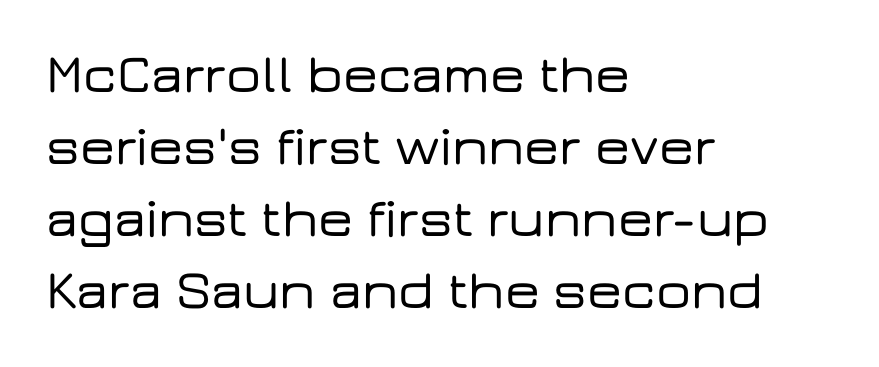
Q: Is the text italic (slanted)? A: No, it is upright.
Q: Is the typeface a serif or a sans-serif typeface? A: Sans-serif.
Q: Is the text underlined? A: No.
Q: How is the paragraph aligned? A: Left-aligned.
Q: Is the spacing between letters normal or unusually wide? A: Normal.
Q: Is the spacing between lines tight, normal or loose? A: Normal.
Q: Width (condensed, normal, or wide)? A: Wide.
Q: Stroke contrast? A: Low.
Q: x-height? A: Medium.
Q: Monospaced? A: No.
